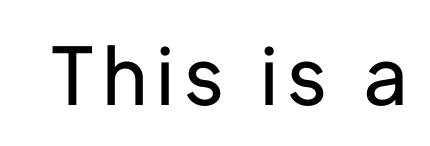
Q: Is the text bold? A: No.
Q: Is the text italic (slanted)? A: No, it is upright.
Q: Is the typeface a serif or a sans-serif typeface? A: Sans-serif.
Q: Is the text underlined? A: No.
Q: Width (condensed, normal, or wide)? A: Normal.
Q: Stroke contrast? A: Low.
Q: x-height? A: Medium.
Q: Monospaced? A: No.
